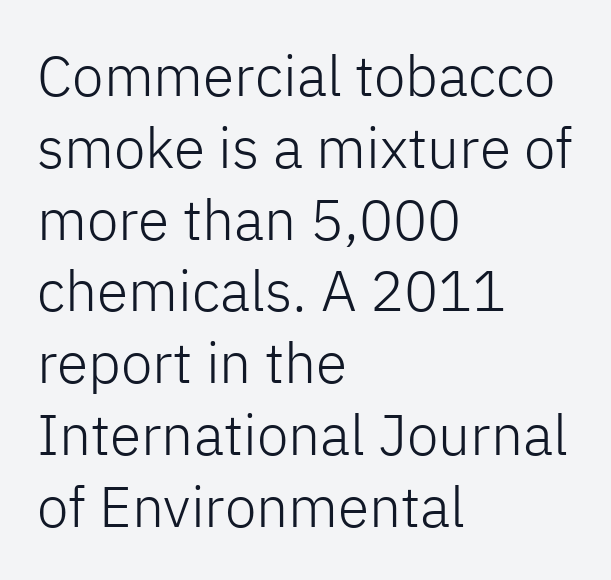
Q: Is the text bold? A: No.
Q: Is the text italic (slanted)? A: No, it is upright.
Q: Is the typeface a serif or a sans-serif typeface? A: Sans-serif.
Q: Is the text underlined? A: No.
Q: How is the paragraph aligned? A: Left-aligned.
Q: Is the spacing between letters normal or unusually wide? A: Normal.
Q: Is the spacing between lines tight, normal or loose? A: Normal.
Q: Width (condensed, normal, or wide)? A: Normal.
Q: Stroke contrast? A: Low.
Q: x-height? A: Medium.
Q: Monospaced? A: No.
